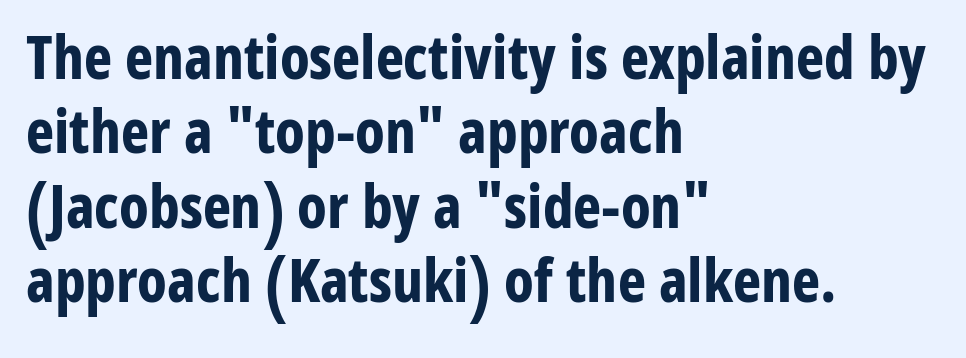
Heft: maximum for text — a bold. The passage is arranged the way most books set body copy — flush left. Observe the absence of serifs on each vertical stroke in this sample. Look at the tracking — it's just the regular setting, nothing added. Spacing verdict: proportional, widths tailored to each character.
